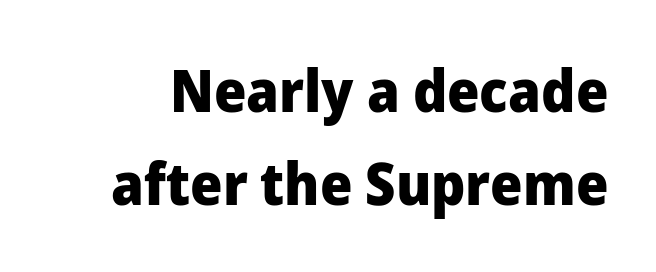
Font category for this specimen: sans-serif. This sample uses plain, unmodified letter spacing. Is this a fixed-width face? No — the glyphs have proportional, varying widths. Quick note: underline off.
